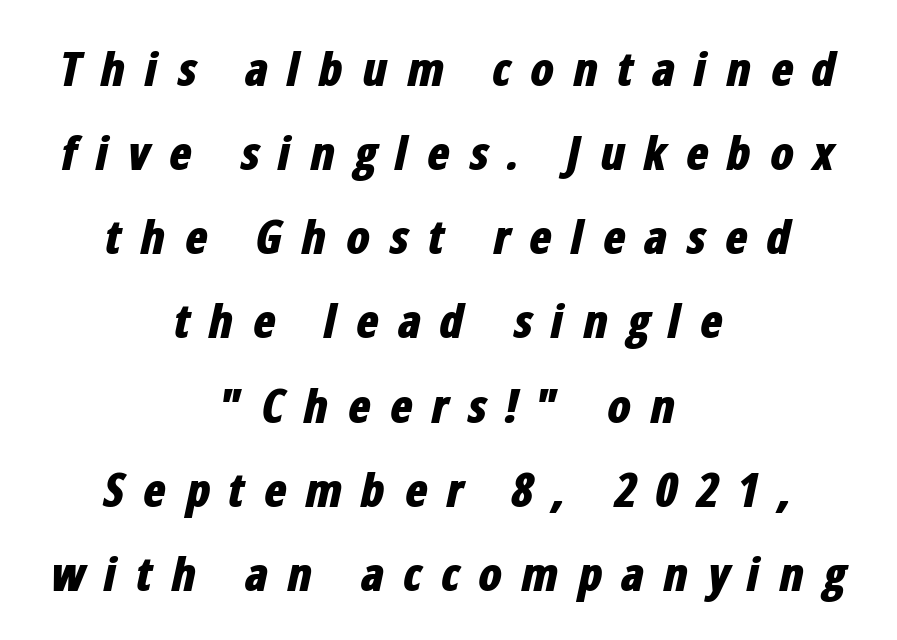
{"italic": "yes", "lean": "right", "slant_degrees": 12, "bold": "yes", "weight": "bold", "width": "condensed", "stroke_contrast": "low", "x_height": "medium", "monospaced": "no", "underline": "no", "align": "center", "line_spacing_ratio": 1.79, "letter_spacing": "wide", "letter_spacing_em": 0.39, "glyph_px": 47}
